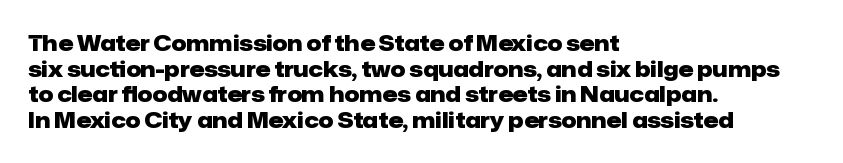
Q: Is the text bold? A: Yes.
Q: Is the text italic (slanted)? A: No, it is upright.
Q: Is the text underlined? A: No.
Q: How is the paragraph aligned? A: Left-aligned.
Q: Is the spacing between letters normal or unusually wide? A: Normal.
